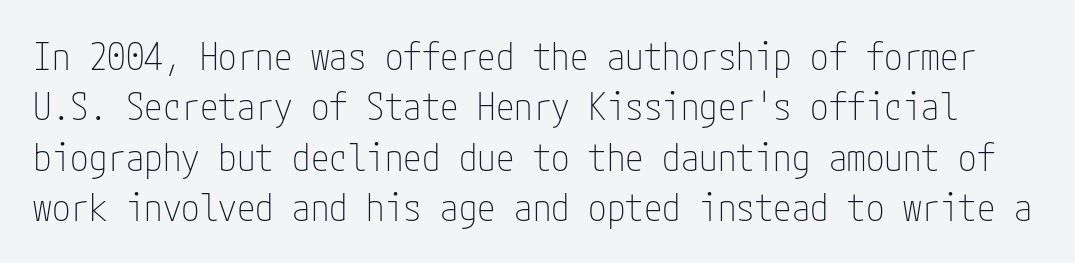
The image shows 37 px thin, condensed sans-serif type, upright; set normal line spacing (1.36x), normal letter spacing, not underlined; low stroke contrast and a medium x-height.
